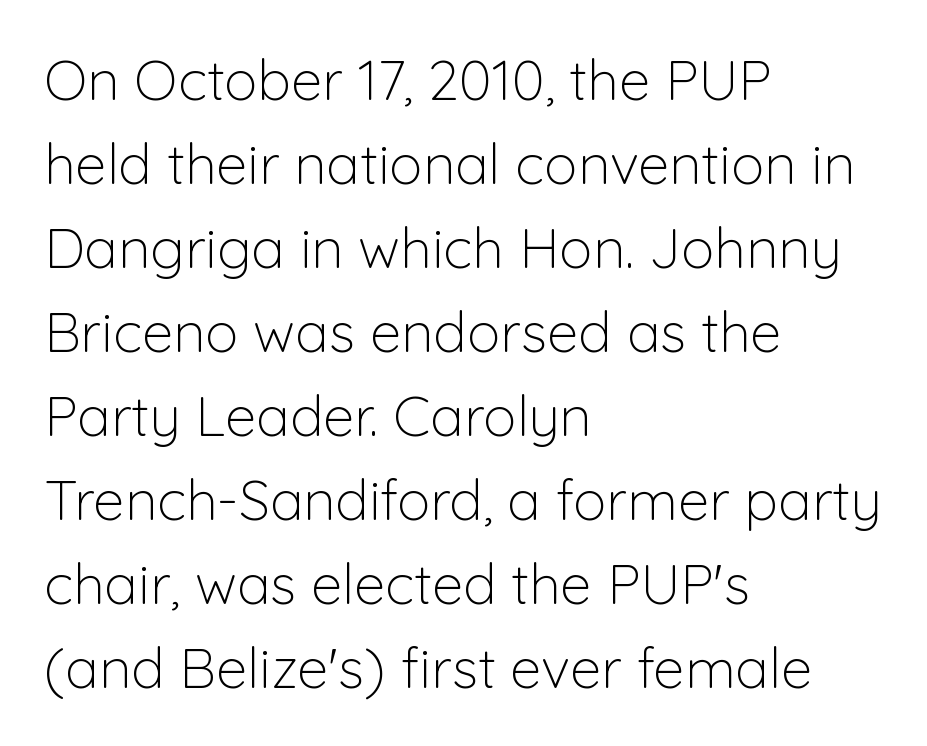
The image shows 56 px light sans-serif type, upright; set left-aligned, normal line spacing (1.5x), normal letter spacing, not underlined; low stroke contrast and a medium x-height.
